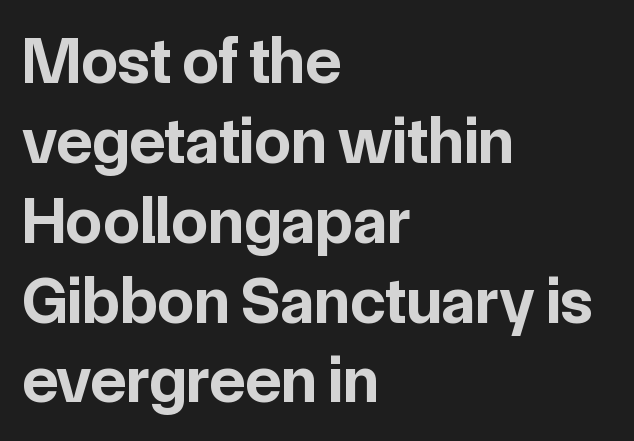
The letters carry no serifs — their stems end cleanly without finishing strokes. This rendering leaves character spacing at its baseline value. Unlike italic type, these characters show no tilt at all. The ragged edge is on the right, which tells us the setting is flush left. Summary of weight: heavy, a full bold. Each letter keeps its own natural width here, so spacing adapts to shape.
